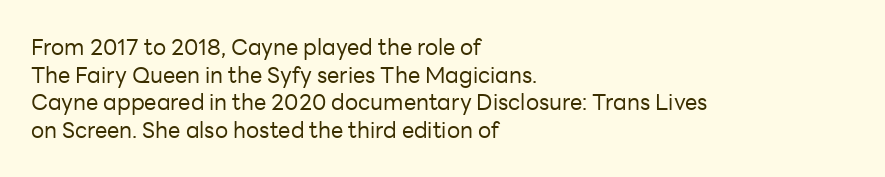
The typeface has the unassuming heft of standard copy or less. Vertical strokes here are truly vertical. A clean baseline with only descenders dipping below it. Default kerning and tracking; the words read as compact shapes.
